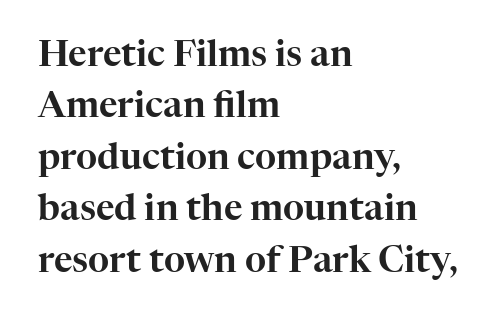
Q: Is the text italic (slanted)? A: No, it is upright.
Q: Is the typeface a serif or a sans-serif typeface? A: Serif.
Q: Is the text underlined? A: No.
Q: How is the paragraph aligned? A: Left-aligned.
Q: Is the spacing between letters normal or unusually wide? A: Normal.
Q: Is the spacing between lines tight, normal or loose? A: Normal.
Q: Width (condensed, normal, or wide)? A: Normal.
Q: Stroke contrast? A: High.
Q: x-height? A: Medium.
Q: Monospaced? A: No.
